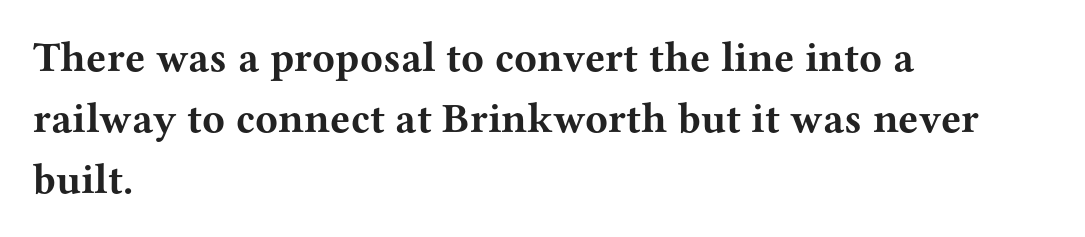
Q: Is the text bold? A: Yes.
Q: Is the text italic (slanted)? A: No, it is upright.
Q: Is the typeface a serif or a sans-serif typeface? A: Serif.
Q: Is the text underlined? A: No.
Q: How is the paragraph aligned? A: Left-aligned.
Q: Is the spacing between letters normal or unusually wide? A: Normal.
Q: Is the spacing between lines tight, normal or loose? A: Normal.
Q: Width (condensed, normal, or wide)? A: Wide.
Q: Stroke contrast? A: Medium.
Q: x-height? A: Medium.
Q: Monospaced? A: No.
